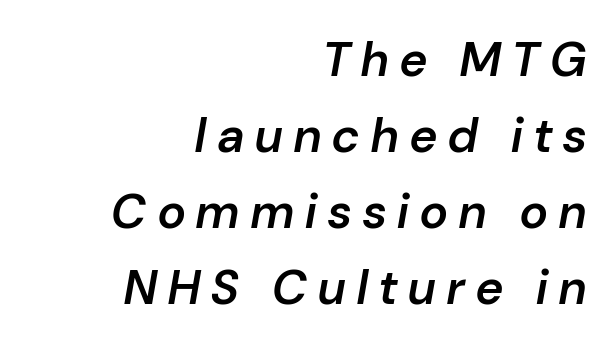
The image shows 48 px semibold type, italic (leaning right); set right-aligned, normal line spacing (1.58x), unusually wide letter spacing (+0.24 em), not underlined; low stroke contrast and a medium x-height.
